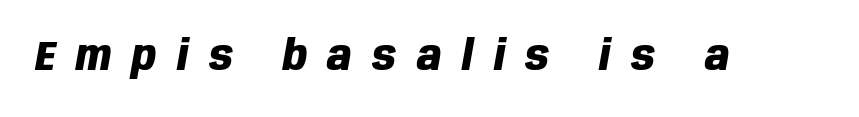
Q: Is the text bold? A: Yes.
Q: Is the text italic (slanted)? A: Yes, it leans right by about 10 degrees.
Q: Is the text underlined? A: No.
Q: Is the spacing between letters normal or unusually wide? A: Unusually wide.
Q: Width (condensed, normal, or wide)? A: Condensed.
Q: Stroke contrast? A: Low.
Q: x-height? A: Large.
Q: Monospaced? A: No.
